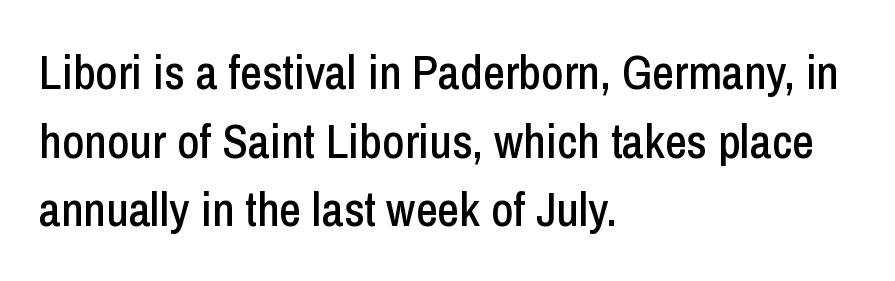
{"serif": "no", "italic": "no", "width": "condensed", "stroke_contrast": "low", "x_height": "medium", "monospaced": "no", "underline": "no", "align": "left", "line_spacing": "normal", "line_spacing_ratio": 1.43, "letter_spacing": "normal", "letter_spacing_em": 0.0, "glyph_px": 48}
